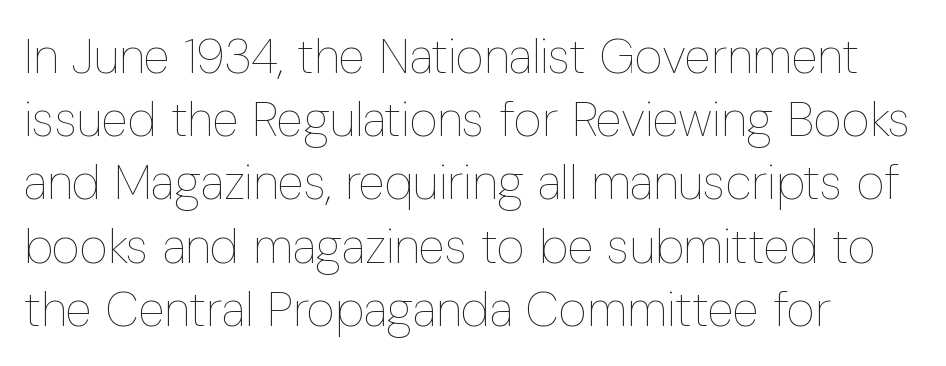
The image shows 49 px thin, condensed type, upright; set left-aligned, normal line spacing (1.29x), normal letter spacing, not underlined; low stroke contrast and a medium x-height.
